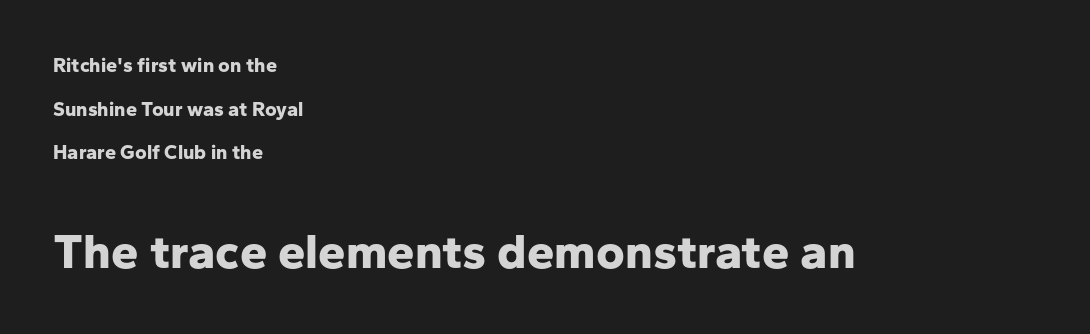
Q: Is the text bold? A: Yes.
Q: Is the text italic (slanted)? A: No, it is upright.
Q: Is the typeface a serif or a sans-serif typeface? A: Sans-serif.
Q: Is the text underlined? A: No.
Q: How is the paragraph aligned? A: Left-aligned.
Q: Is the spacing between letters normal or unusually wide? A: Normal.
Q: Is the spacing between lines tight, normal or loose? A: Loose.
Q: Which block of text is set in a larger size, the first (top) or the second (bottom)? A: The second (bottom) one.
Q: Width (condensed, normal, or wide)? A: Normal.
Q: Stroke contrast? A: Low.
Q: x-height? A: Medium.
Q: Monospaced? A: No.
